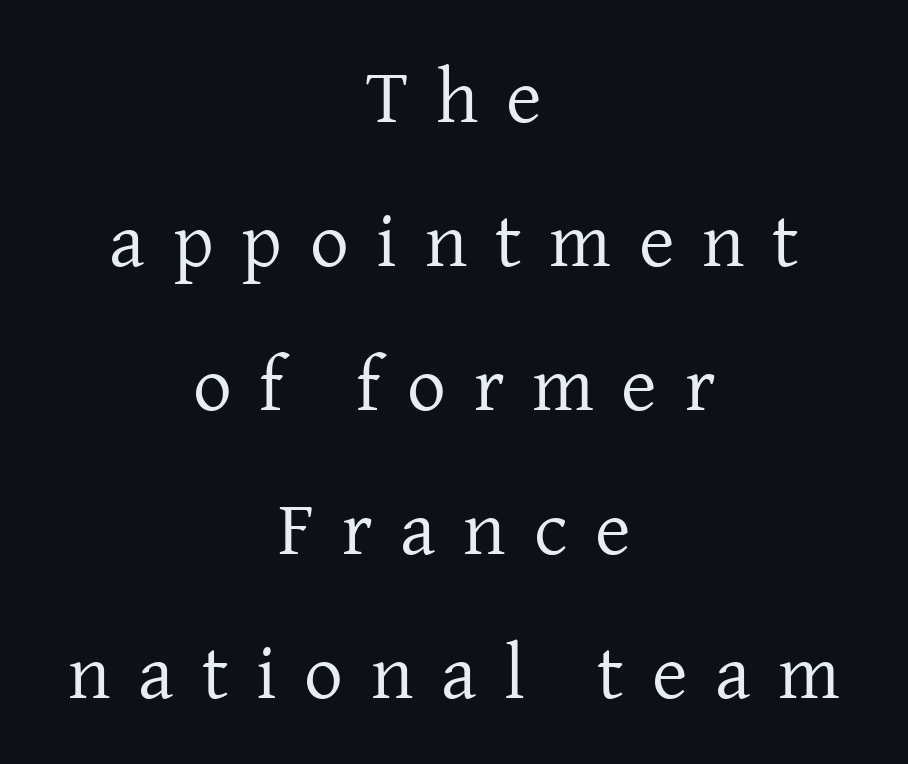
The image shows 77 px regular-weight serif type, upright; set centered, line spacing 1.87x, unusually wide letter spacing (+0.36 em), not underlined; low stroke contrast and a medium x-height.
